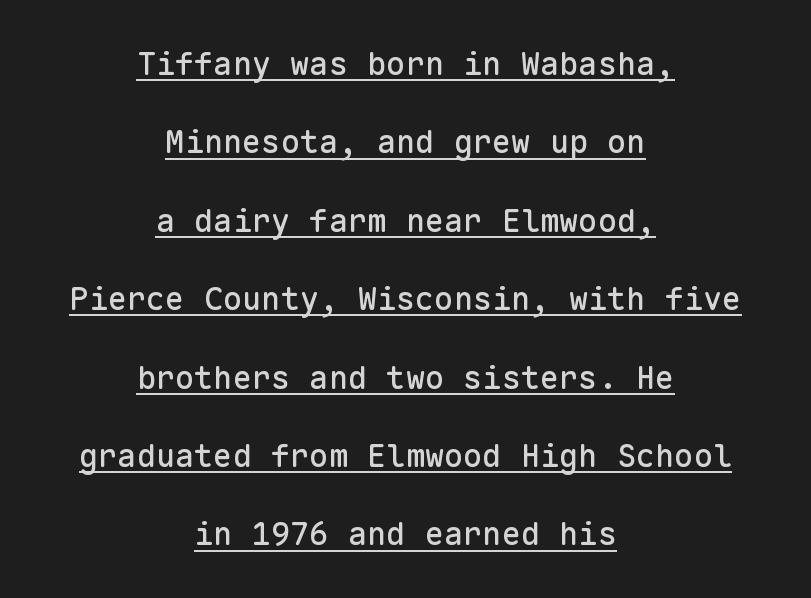
Leading: increased. Nothing sits at the stroke ends, so this counts as sans-serif. Notice how the passage keeps no hard edge, just a central spine. This rendering features underlined lettering. In terms of letterspacing, this is plain default setting. The specimen reads as upright at a glance.
